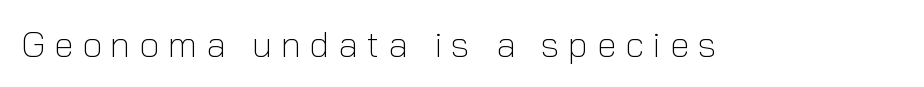
{"serif": "no", "italic": "no", "bold": "no", "weight": "light", "width": "normal", "stroke_contrast": "low", "x_height": "medium", "monospaced": "no", "underline": "no", "letter_spacing": "wide", "letter_spacing_em": 0.24, "glyph_px": 36}
